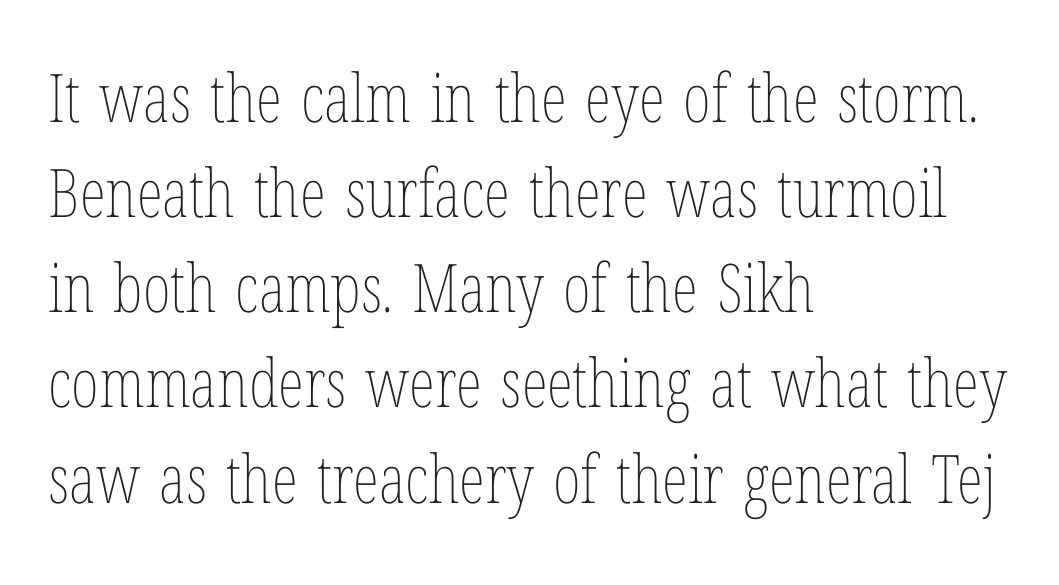
Q: Is the text bold? A: No.
Q: Is the text italic (slanted)? A: No, it is upright.
Q: Is the text underlined? A: No.
Q: How is the paragraph aligned? A: Left-aligned.
Q: Is the spacing between letters normal or unusually wide? A: Normal.
Q: Is the spacing between lines tight, normal or loose? A: Normal.
Q: Width (condensed, normal, or wide)? A: Condensed.
Q: Stroke contrast? A: Low.
Q: x-height? A: Medium.
Q: Monospaced? A: No.
